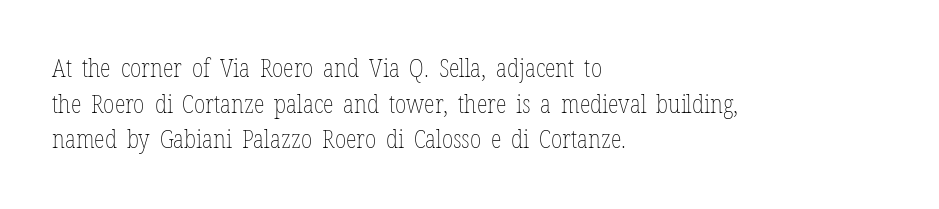
No word sits above an underline. These lines stack with their left ends in a neat column. The line-height multiplier appears to be the usual default. Ordinary non-slanted type is in use. Students, note that the glyphs here touch the page at normal intervals.
